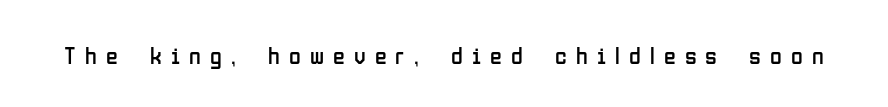
Posture: straight, roman, zero tilt. Quick note: underline off. Tracking value appears strongly positive — letters spread wide. Stems here are at most as thick as an everyday book face.
